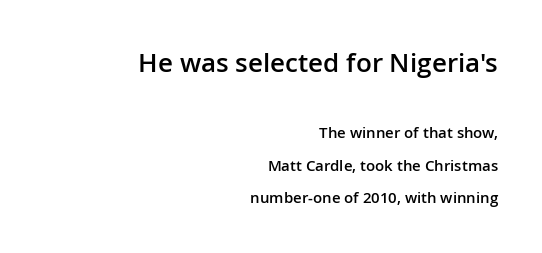
The image shows 26 px text type, upright; set right-aligned, loose line spacing (2.17x), normal letter spacing, not underlined; the first (top) block is 1.73x larger.
